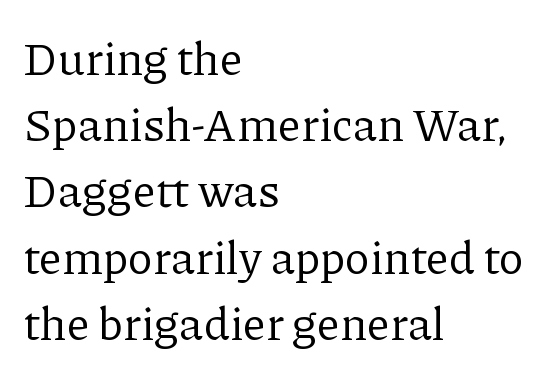
Q: Is the text bold? A: No.
Q: Is the text italic (slanted)? A: No, it is upright.
Q: Is the typeface a serif or a sans-serif typeface? A: Serif.
Q: Is the text underlined? A: No.
Q: How is the paragraph aligned? A: Left-aligned.
Q: Is the spacing between letters normal or unusually wide? A: Normal.
Q: Is the spacing between lines tight, normal or loose? A: Normal.
Q: Width (condensed, normal, or wide)? A: Normal.
Q: Stroke contrast? A: Low.
Q: x-height? A: Medium.
Q: Monospaced? A: No.
